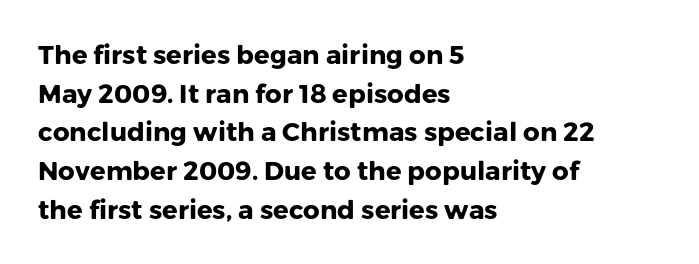
{"italic": "no", "bold": "yes", "underline": "no", "align": "left", "line_spacing": "normal", "line_spacing_ratio": 1.49, "letter_spacing": "normal", "letter_spacing_em": 0.0, "glyph_px": 26}
